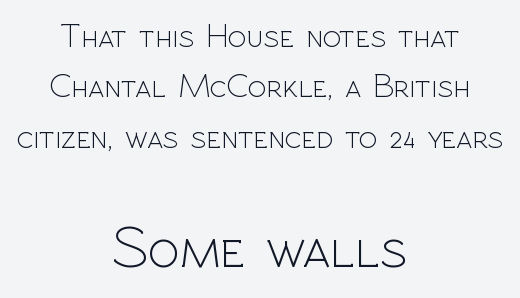
The weight would be labelled regular, book, light, or lighter still. The strip under each line holds only bare page. Does the bottom block carry the larger type? Yes, it does. This rendering uses center alignment, leaving both contours irregular but symmetric.
